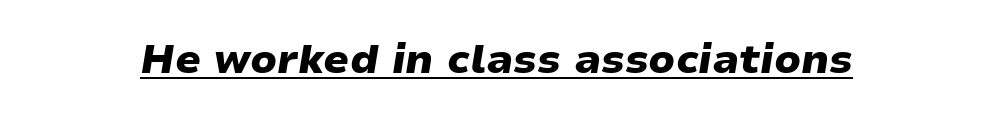
Words appear dense and cohesive because spacing is normal. Emphasis is given by a line drawn under the lettering. These lines carry a lot of weight — the face is fully bold. The face used here is proportionally spaced, like ordinary book or web type.
